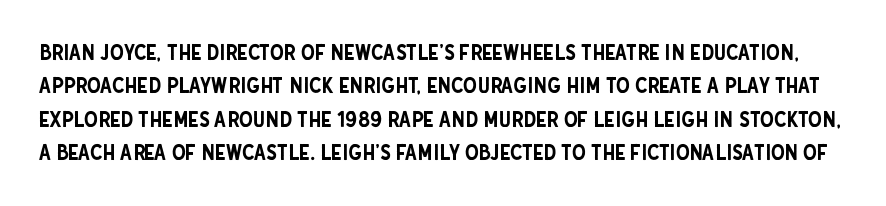
Summary of vertical rhythm: regular, with standard interline spacing. Descenders hang freely into open space. The face used here is rendered with its standard letterfit. Nope, not italic — everything's standing straight.
